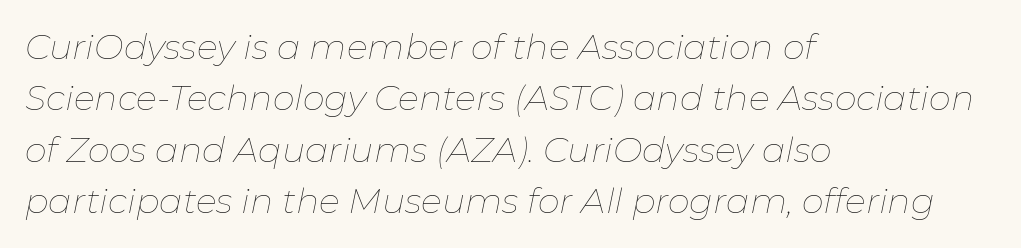
{"italic": "yes", "lean": "right", "slant_degrees": 11, "bold": "no", "weight": "thin", "width": "normal", "stroke_contrast": "low", "x_height": "medium", "monospaced": "no", "underline": "no", "align": "left", "line_spacing": "normal", "line_spacing_ratio": 1.47, "letter_spacing": "normal", "letter_spacing_em": 0.0, "glyph_px": 35}
